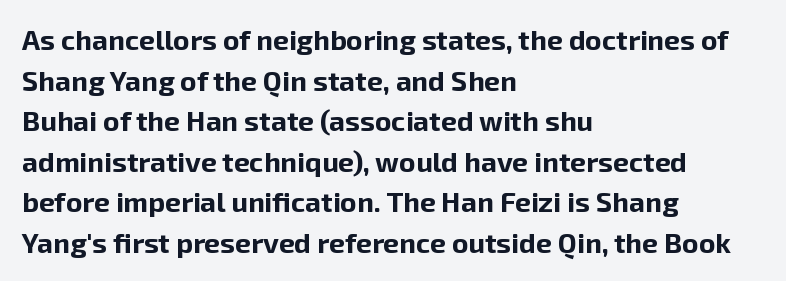
The image shows 28 px bold sans-serif type, upright; set left-aligned, normal line spacing (1.45x), normal letter spacing, not underlined; low stroke contrast and a medium x-height.
